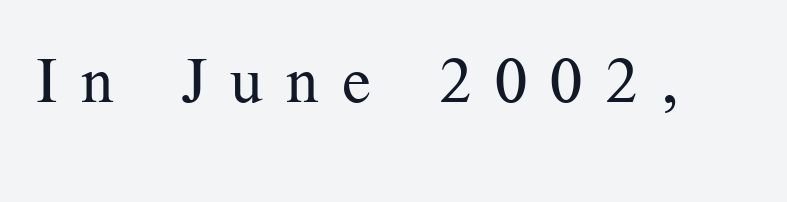
Observe the serifs anchoring each vertical stroke in this sample. A clean baseline with only descenders dipping below it. You could not count columns in this text — the font is proportionally spaced. Stroke mass is kept to a normal reading level or below. The gaps between neighbouring characters are conspicuously large. Unlike italic type, these characters show no tilt at all.
